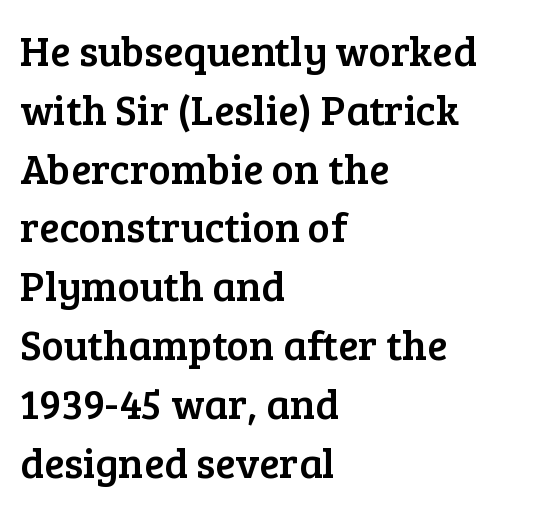
{"serif": "yes", "italic": "no", "width": "normal", "stroke_contrast": "low", "x_height": "medium", "monospaced": "no", "underline": "no", "align": "left", "line_spacing": "normal", "line_spacing_ratio": 1.4, "letter_spacing": "normal", "letter_spacing_em": 0.0, "glyph_px": 42}
